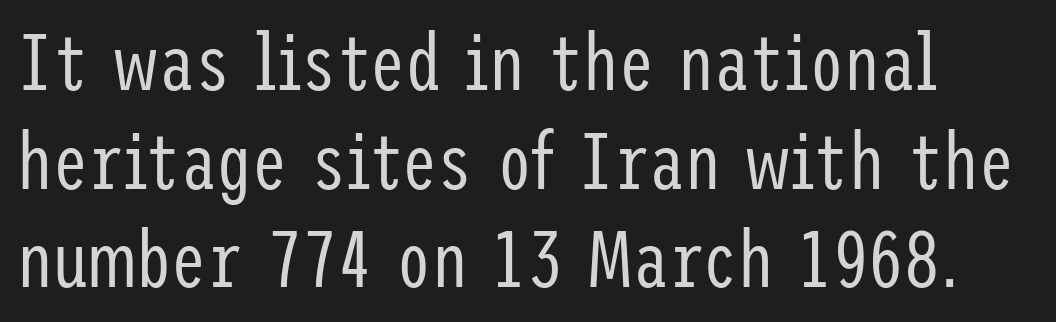
{"serif": "no", "italic": "no", "bold": "no", "weight": "regular", "width": "condensed", "stroke_contrast": "low", "x_height": "medium", "underline": "no", "line_spacing": "normal", "line_spacing_ratio": 1.25, "letter_spacing": "normal", "letter_spacing_em": 0.0, "glyph_px": 79}
